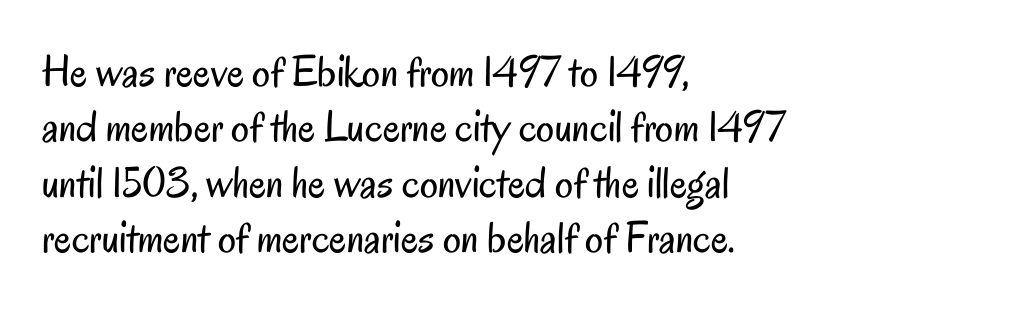
{"serif": "no", "italic": "no", "bold": "no", "weight": "regular", "width": "condensed", "stroke_contrast": "low", "x_height": "small", "monospaced": "no", "underline": "no", "align": "left", "line_spacing_ratio": 1.23, "letter_spacing": "normal", "letter_spacing_em": 0.0, "glyph_px": 45}
